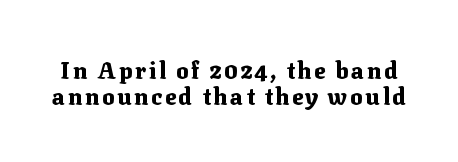
The image shows 23 px bold type, upright; set tight line spacing (1.12x), not underlined.
